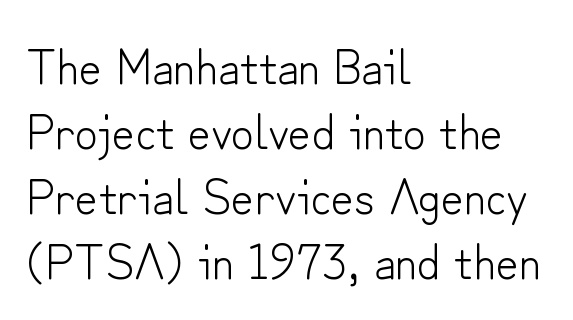
A normal amount of white space separates one row of letters from the next. The letters stand upright; this is a roman face. Examine the stroke ends and you'll find no serifs. Honestly, there is no underline to notice here at all. Summary of weight: not heavy and not bold.
